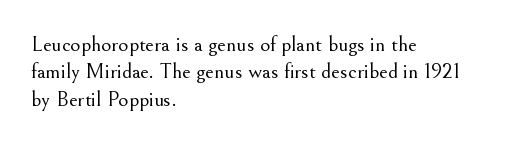
{"italic": "no", "bold": "no", "underline": "no", "align": "left", "line_spacing_ratio": 1.24, "letter_spacing": "normal", "letter_spacing_em": 0.0, "glyph_px": 22}
